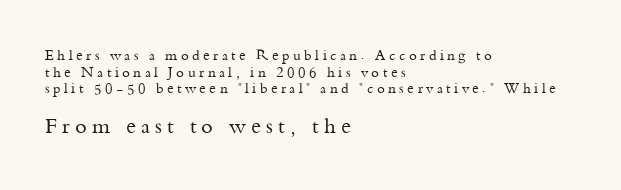
Q: Is the text bold? A: No.
Q: Is the text italic (slanted)? A: No, it is upright.
Q: Is the text underlined? A: No.
Q: How is the paragraph aligned? A: Left-aligned.
Q: Is the spacing between letters normal or unusually wide? A: Unusually wide.
Q: Which block of text is set in a larger size, the first (top) or the second (bottom)? A: The second (bottom) one.
